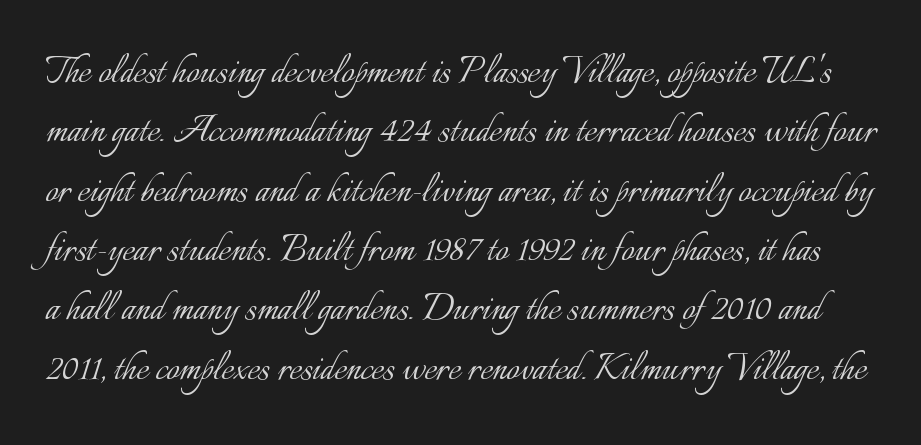
Stroke mass is kept to a normal reading level or below. Varying glyph widths throughout — classic text-font behaviour. Just letters on the line, the space beneath them empty. Is the letter spacing exaggerated? No — it looks like the ordinary default.
